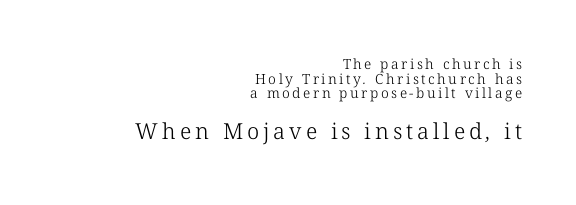
The image shows 22 px text type; set right-aligned, tight line spacing (1.04x), not underlined; the second (bottom) block is 1.57x larger.
